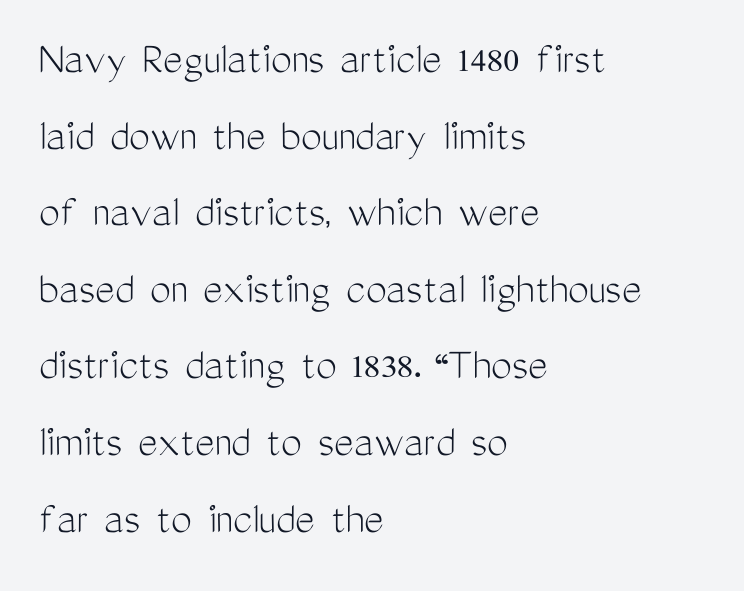
Q: Is the text bold? A: No.
Q: Is the text italic (slanted)? A: No, it is upright.
Q: Is the typeface a serif or a sans-serif typeface? A: Sans-serif.
Q: Is the text underlined? A: No.
Q: How is the paragraph aligned? A: Left-aligned.
Q: Is the spacing between letters normal or unusually wide? A: Normal.
Q: Is the spacing between lines tight, normal or loose? A: Normal.
Q: Width (condensed, normal, or wide)? A: Condensed.
Q: Stroke contrast? A: Medium.
Q: x-height? A: Medium.
Q: Monospaced? A: No.
